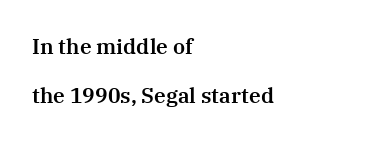
Caption: standard tracking, unaltered. The typesetter chose a ragged-right arrangement here. Lines of text with bare space underneath. If you drew a line through each stem, it would be perfectly vertical. How would I describe the line gaps? Wide and relaxed.
